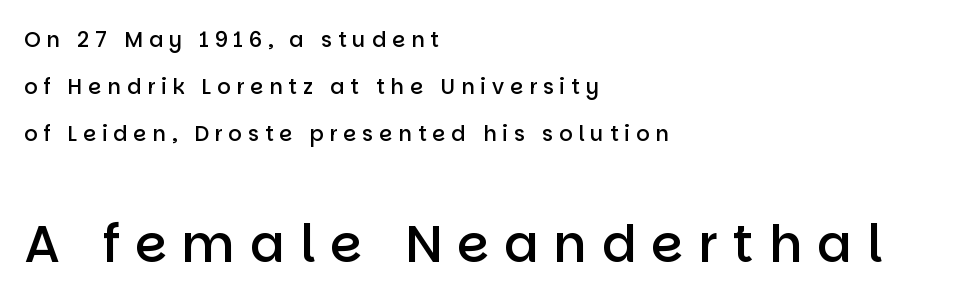
The image shows 52 px semibold sans-serif type, upright; set left-aligned, loose line spacing (2.25x), unusually wide letter spacing (+0.28 em), not underlined; the second (bottom) block is 2.48x larger; low stroke contrast and a large x-height.
